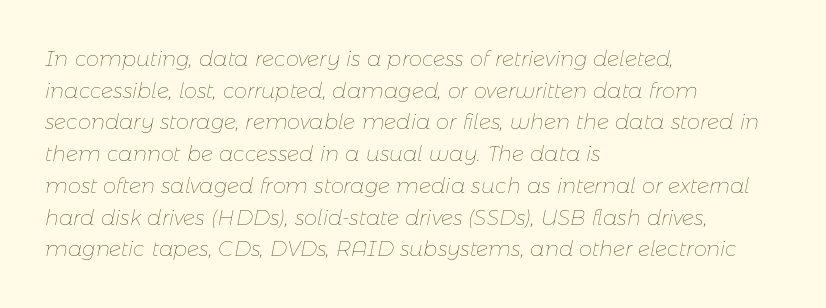
The image shows 21 px text type, italic (leaning right); set left-aligned, normal line spacing (1.51x), normal letter spacing, not underlined.
